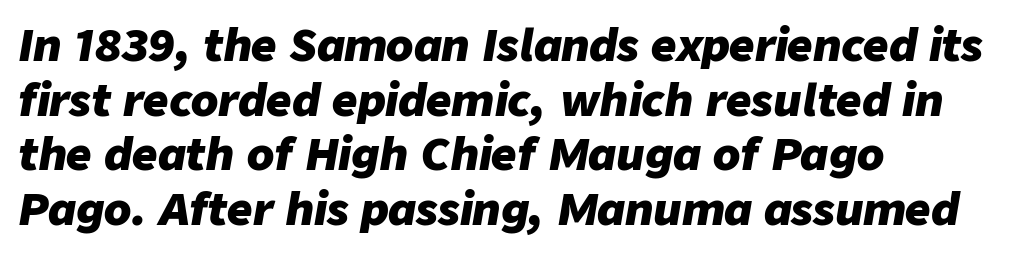
Q: Is the text bold? A: Yes.
Q: Is the text italic (slanted)? A: Yes, it leans right by about 9 degrees.
Q: Is the text underlined? A: No.
Q: How is the paragraph aligned? A: Left-aligned.
Q: Is the spacing between letters normal or unusually wide? A: Normal.
Q: Width (condensed, normal, or wide)? A: Normal.
Q: Stroke contrast? A: Low.
Q: x-height? A: Medium.
Q: Monospaced? A: No.
